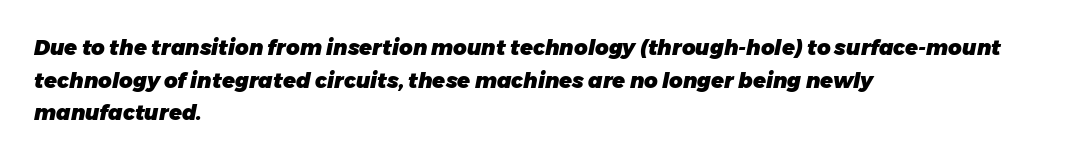
Q: Is the text bold? A: Yes.
Q: Is the text italic (slanted)? A: Yes, it leans right by about 11 degrees.
Q: Is the text underlined? A: No.
Q: How is the paragraph aligned? A: Left-aligned.
Q: Is the spacing between letters normal or unusually wide? A: Normal.
Q: Is the spacing between lines tight, normal or loose? A: Normal.
